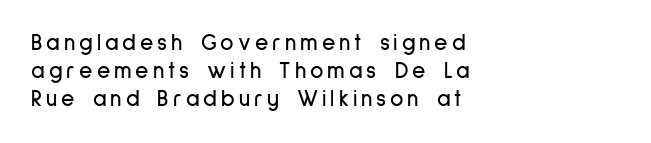
The image shows 23 px text type, upright; set left-aligned, line spacing 1.22x, not underlined.
